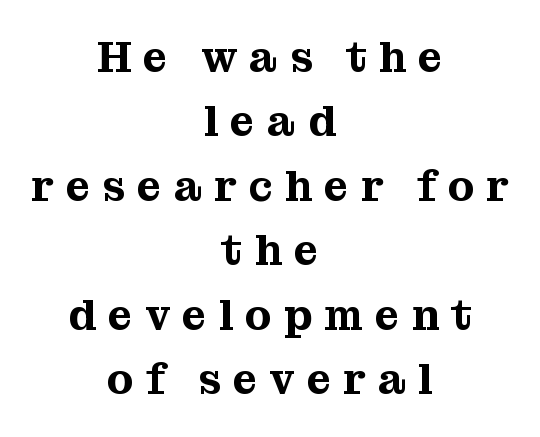
Q: Is the text italic (slanted)? A: No, it is upright.
Q: Is the typeface a serif or a sans-serif typeface? A: Serif.
Q: Is the text underlined? A: No.
Q: How is the paragraph aligned? A: Centered.
Q: Is the spacing between letters normal or unusually wide? A: Unusually wide.
Q: Is the spacing between lines tight, normal or loose? A: Normal.
Q: Width (condensed, normal, or wide)? A: Normal.
Q: Stroke contrast? A: Medium.
Q: x-height? A: Medium.
Q: Monospaced? A: No.
